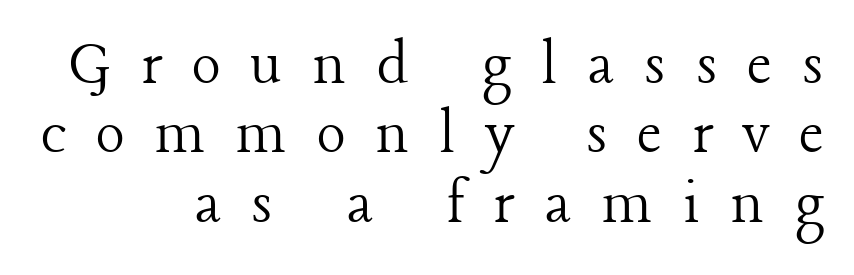
The image shows 68 px light serif type, upright; set right-aligned, tight line spacing (1.02x), unusually wide letter spacing (+0.44 em), not underlined; low stroke contrast and a medium x-height.
